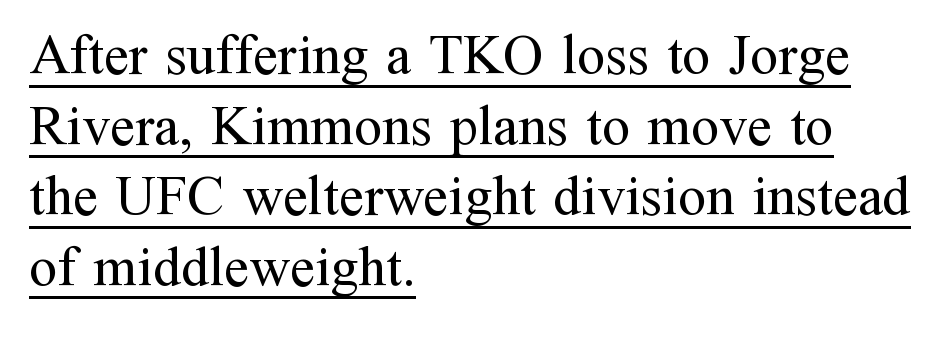
The image shows 56 px regular-weight serif type, upright; set left-aligned, normal line spacing (1.26x), normal letter spacing, underlined; medium stroke contrast and a medium x-height.
